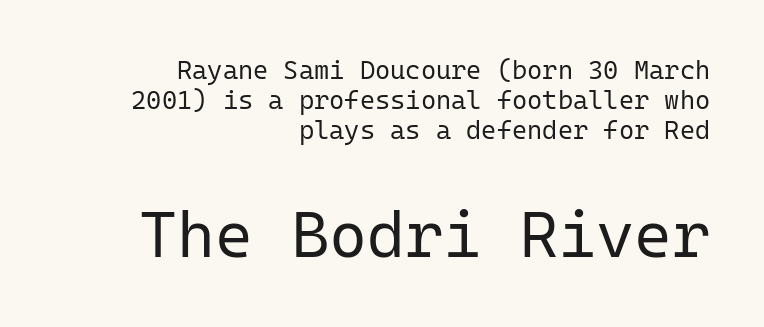
Letters have the restrained weight of plain body copy at most. The letters in the lower block stand taller than those in the block above. Is the block centered? No — it sits flush against the right margin. Unlike a traditional serif, this face leaves its strokes unadorned. You could call the tracking neutral — neither tight nor loose. A typesetter would call this monospace, since all characters share one set width.
